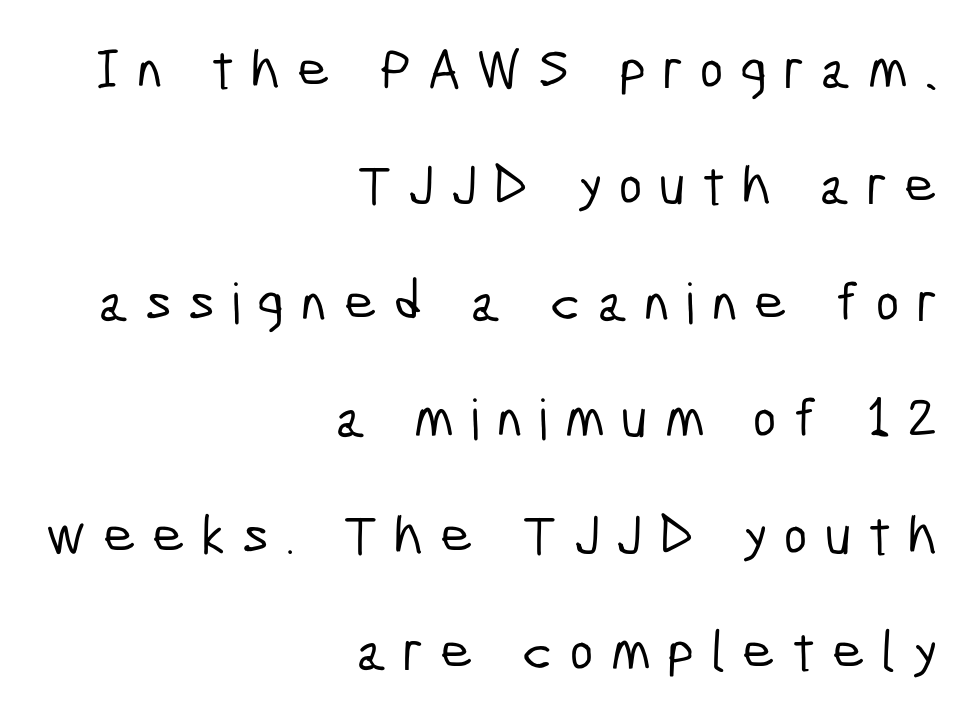
{"serif": "no", "width": "condensed", "stroke_contrast": "low", "x_height": "medium", "monospaced": "no", "underline": "no", "align": "right", "line_spacing": "loose", "line_spacing_ratio": 2.08, "letter_spacing": "wide", "letter_spacing_em": 0.3, "glyph_px": 56}
